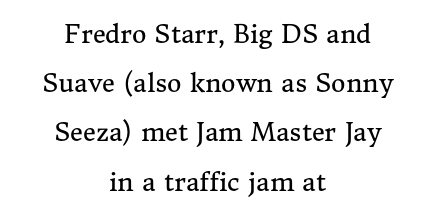
Layout note: lines centered. Students, note that the glyphs here touch the page at normal intervals. Each stroke keeps to a modest, everyday thickness or less. Baseline-to-baseline distance is far greater than the letter height. Bare-footed words on every line.
